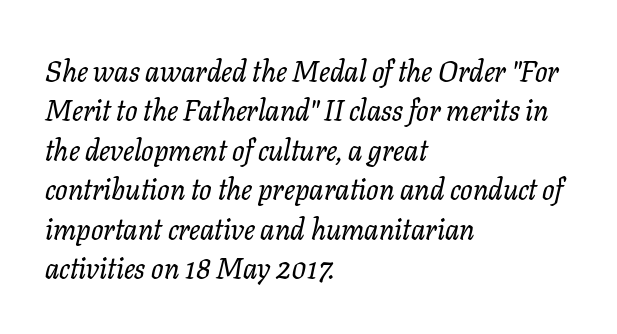
Students, note that the glyphs here touch the page at normal intervals. The font family rendered here belongs to the serif group. In CSS terms this would be text-align: left. Does the leading feel generous? No, just average. Each letter keeps its own natural width here, so spacing adapts to shape. Quick note: underline off.
